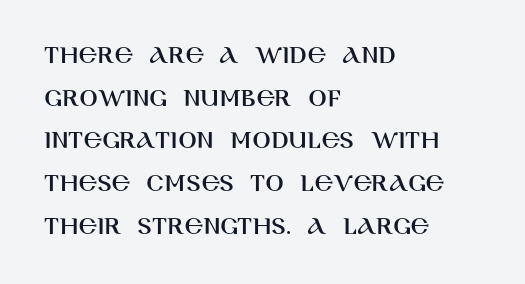
Q: Is the text italic (slanted)? A: No, it is upright.
Q: Is the text underlined? A: No.
Q: How is the paragraph aligned? A: Left-aligned.
Q: Is the spacing between letters normal or unusually wide? A: Normal.
Q: Is the spacing between lines tight, normal or loose? A: Normal.
